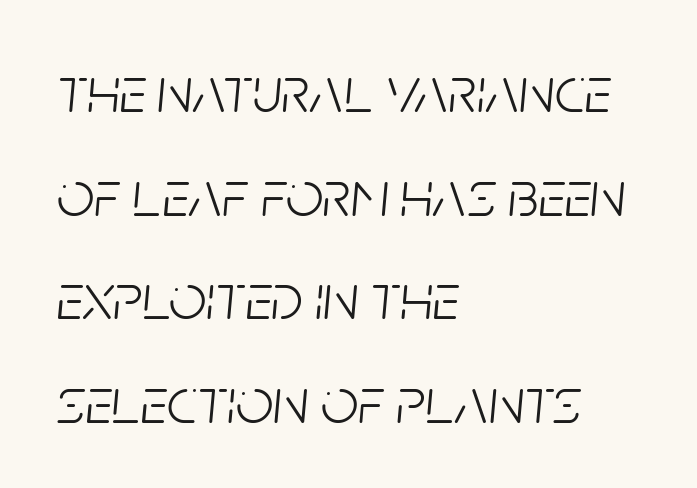
{"italic": "yes", "lean": "right", "slant_degrees": 5, "bold": "no", "weight": "light", "width": "condensed", "stroke_contrast": "low", "x_height": "large", "monospaced": "no", "underline": "no", "align": "left", "line_spacing": "normal", "line_spacing_ratio": 1.57, "letter_spacing": "normal", "letter_spacing_em": 0.0, "glyph_px": 66}
